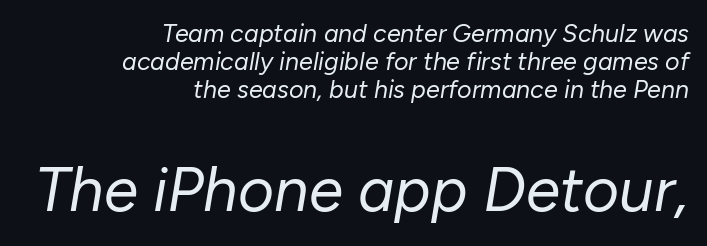
Q: Is the text bold? A: No.
Q: Is the text italic (slanted)? A: Yes, it leans right by about 10 degrees.
Q: Is the text underlined? A: No.
Q: How is the paragraph aligned? A: Right-aligned.
Q: Is the spacing between letters normal or unusually wide? A: Normal.
Q: Is the spacing between lines tight, normal or loose? A: Tight.
Q: Which block of text is set in a larger size, the first (top) or the second (bottom)? A: The second (bottom) one.
Q: Width (condensed, normal, or wide)? A: Normal.
Q: Stroke contrast? A: Low.
Q: x-height? A: Medium.
Q: Monospaced? A: No.
